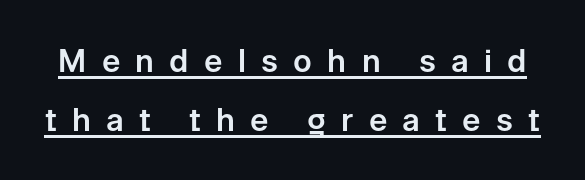
The image shows 31 px sans-serif type, upright; set loose line spacing (1.9x), unusually wide letter spacing (+0.49 em), underlined; low stroke contrast and a medium x-height.
